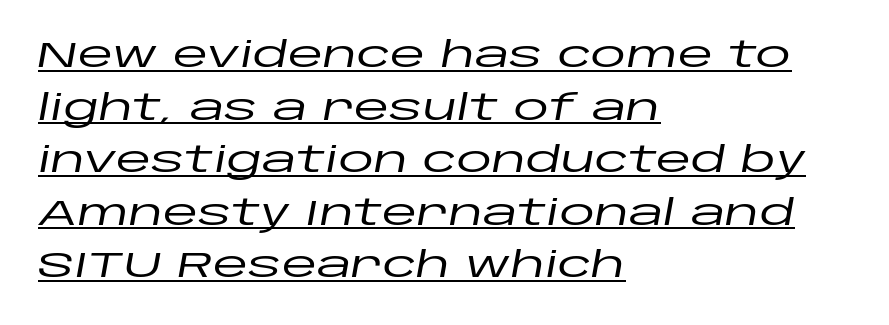
Emphasis-style slanted type is in use. One glance says typical: line gaps are just what's usual. Students, observe the line beneath the letters — that is underlining. The rag falls on the right side of this text block. The passage shown is typed in a proportional face where columns would drift.
